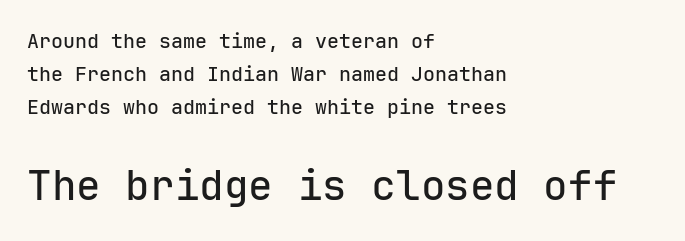
The face used here is monospaced, like something from a code editor. The passage shown stacks its lines at a standard gap. Rendered with straight, roman letterforms. Honestly, the letter spacing is just normal — you wouldn't notice it. The rendering enlarges the type as you move from the upper chunk to the lower.
